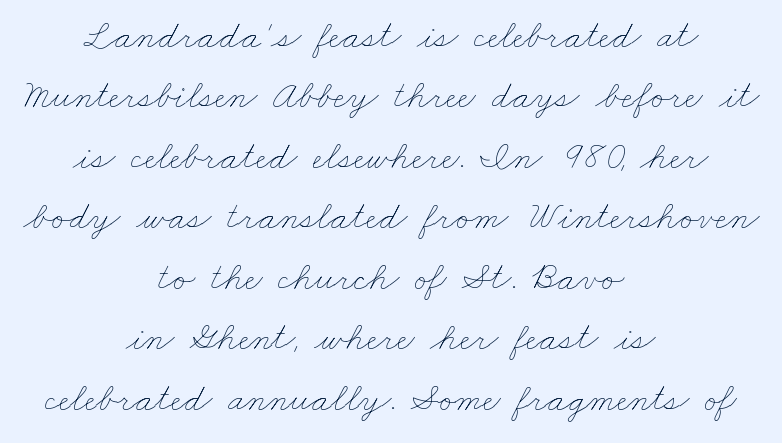
The image shows 39 px thin, wide type; set centered, normal line spacing (1.55x), normal letter spacing, not underlined; low stroke contrast and a small x-height.
